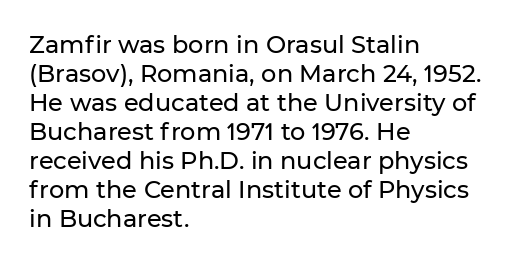
{"italic": "no", "underline": "no", "align": "left", "line_spacing_ratio": 1.21, "letter_spacing": "normal", "letter_spacing_em": 0.0, "glyph_px": 24}
